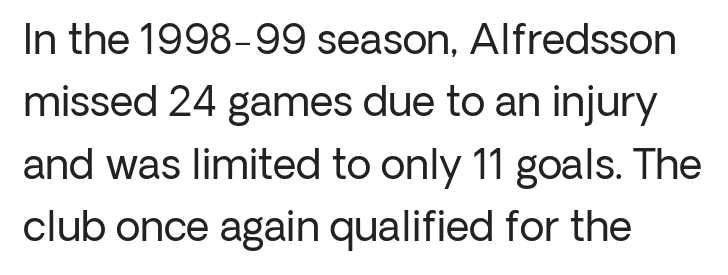
Every row of glyphs begins at an identical x-position on the left. Proportional: the letters do not fall into vertical columns. Has an underline been added? It has not. Compared with typical body copy, the letter spacing here is the same. The font sits on the lighter half of the weight spectrum, regular included. Nope, not italic — everything's standing straight.
